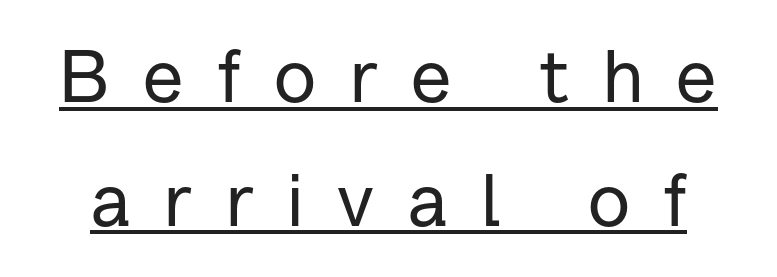
Substantial extra tracking has been applied to these lines. The face used here is a sans, in the tradition of grotesques and geometrics. This sample has the flowing, uneven cadence of proportional lettering. These lines sit exactly where default settings would place them. Characters remain perfectly vertical along every line.
